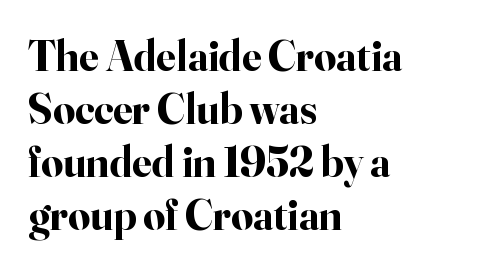
{"serif": "yes", "italic": "no", "bold": "yes", "weight": "bold", "width": "normal", "stroke_contrast": "high", "x_height": "small", "monospaced": "no", "underline": "no", "align": "left", "line_spacing_ratio": 1.23, "letter_spacing": "normal", "letter_spacing_em": 0.0, "glyph_px": 43}
